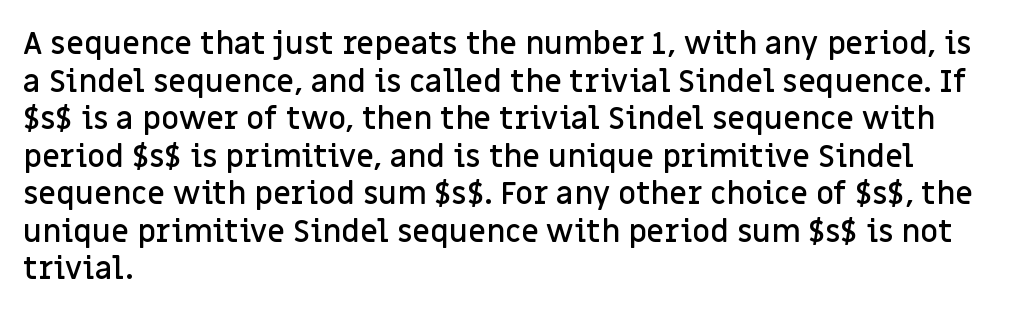
The letters carry no serifs — their stems end cleanly without finishing strokes. The text block is weighted toward the left margin, trailing off unevenly rightward. Look at the stroke-to-counter ratio: somewhat heavy, a semibold. Nope, not italic — everything's standing straight. In terms of letterspacing, this is plain default setting. The face used here is proportionally spaced, like ordinary book or web type.
